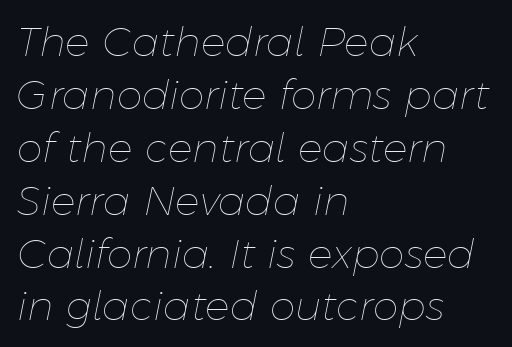
The image shows 41 px thin type, italic (leaning right); set left-aligned, normal line spacing (1.29x), normal letter spacing, not underlined; low stroke contrast and a medium x-height.
